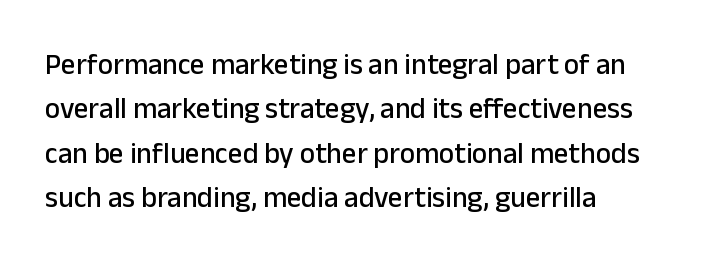
Q: Is the text italic (slanted)? A: No, it is upright.
Q: Is the typeface a serif or a sans-serif typeface? A: Sans-serif.
Q: Is the text underlined? A: No.
Q: How is the paragraph aligned? A: Left-aligned.
Q: Is the spacing between letters normal or unusually wide? A: Normal.
Q: Is the spacing between lines tight, normal or loose? A: Normal.
Q: Width (condensed, normal, or wide)? A: Normal.
Q: Stroke contrast? A: Low.
Q: x-height? A: Medium.
Q: Monospaced? A: No.
